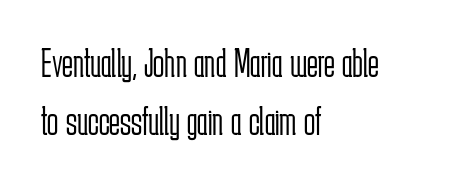
Unlike italic type, these characters show no tilt at all. The horizontal fit of the characters is conventional and even. Heft: none added — not bold. This sample uses a sans-serif face. One-word summary of the alignment: left.
